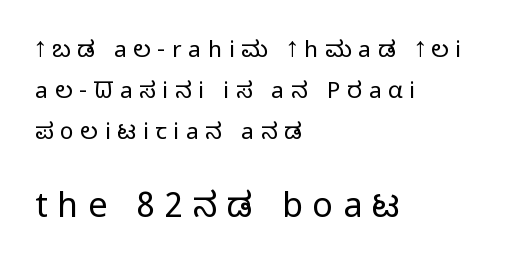
{"serif": "no", "italic": "no", "bold": "no", "weight": "regular", "width": "condensed", "stroke_contrast": "low", "x_height": "large", "monospaced": "no", "underline": "no", "align": "left", "line_spacing_ratio": 1.78, "letter_spacing": "wide", "letter_spacing_em": 0.29, "larger_block": "second", "size_ratio": 1.48, "glyph_px": 34}
